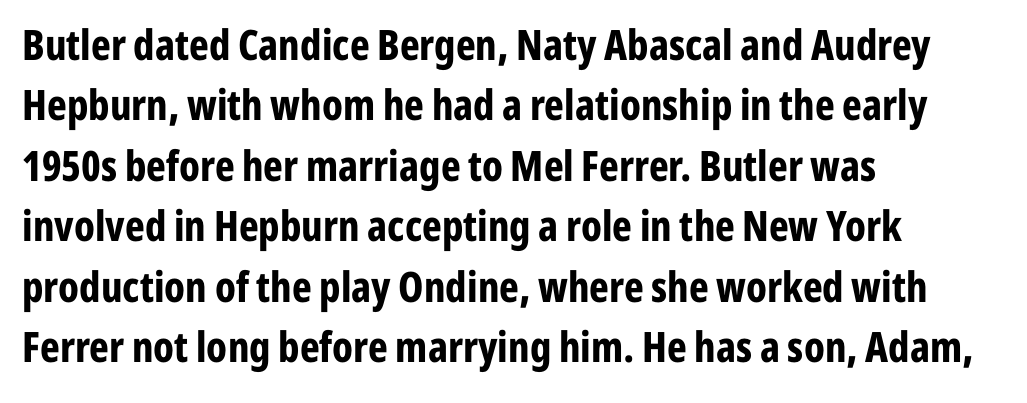
{"serif": "no", "italic": "no", "bold": "yes", "weight": "bold", "width": "condensed", "stroke_contrast": "low", "x_height": "medium", "monospaced": "no", "underline": "no", "align": "left", "line_spacing": "normal", "line_spacing_ratio": 1.44, "letter_spacing": "normal", "letter_spacing_em": 0.0, "glyph_px": 42}
